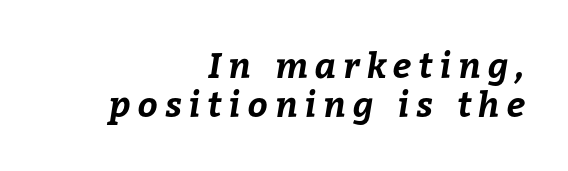
The image shows 35 px bold type; set right-aligned, tight line spacing (1.12x), unusually wide letter spacing (+0.2 em), not underlined; low stroke contrast and a medium x-height.
